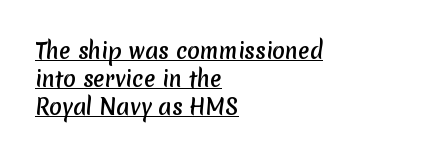
The image shows 21 px bold type; set left-aligned, normal line spacing (1.33x), normal letter spacing, underlined.
